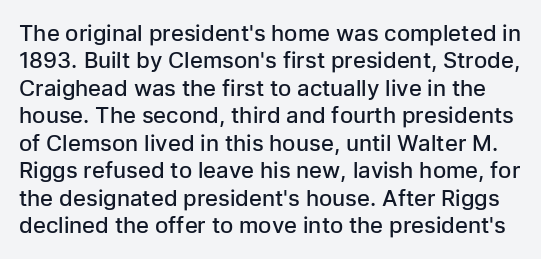
The image shows 22 px text type, upright; set normal line spacing (1.25x), normal letter spacing, not underlined.
